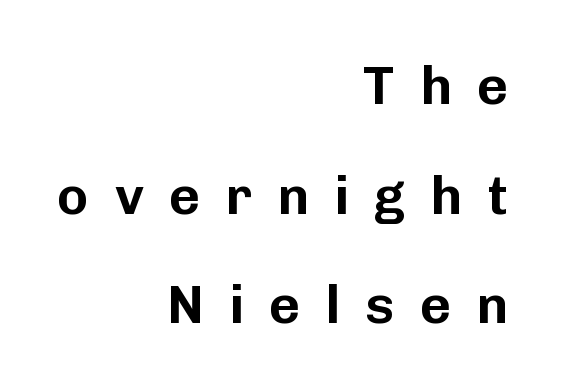
The image shows 54 px sans-serif type, upright; set right-aligned, loose line spacing (2.03x), unusually wide letter spacing (+0.46 em), not underlined; low stroke contrast and a medium x-height.
